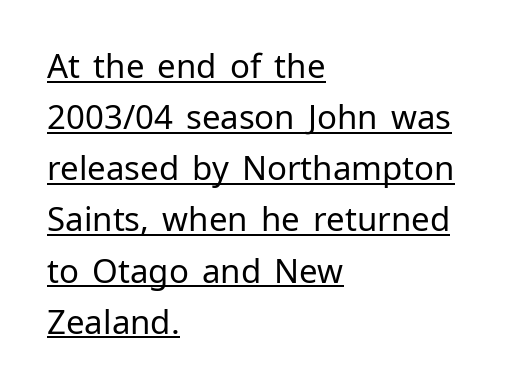
{"serif": "no", "italic": "no", "bold": "no", "weight": "regular", "width": "normal", "stroke_contrast": "low", "x_height": "medium", "monospaced": "no", "underline": "yes", "align": "left", "line_spacing": "normal", "line_spacing_ratio": 1.55, "letter_spacing": "normal", "letter_spacing_em": 0.0, "glyph_px": 33}
